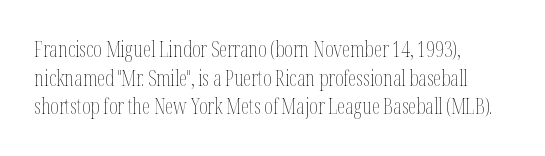
Q: Is the text bold? A: No.
Q: Is the text italic (slanted)? A: No, it is upright.
Q: Is the text underlined? A: No.
Q: How is the paragraph aligned? A: Left-aligned.
Q: Is the spacing between letters normal or unusually wide? A: Normal.
Q: Is the spacing between lines tight, normal or loose? A: Normal.
